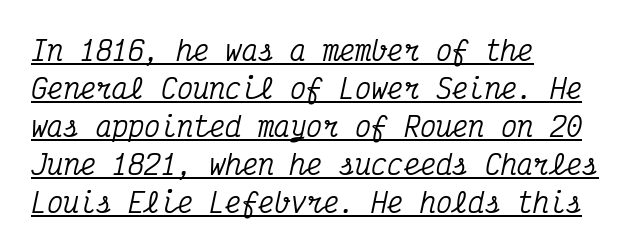
Honestly, the underline is the first thing you notice here. Short and long lines alike share a common starting point at left. Observe the ordinary spacing: letters are neighbours, not strangers. Rows of type keep a routine distance in the vertical direction. A typesetter would mark this as italic.
